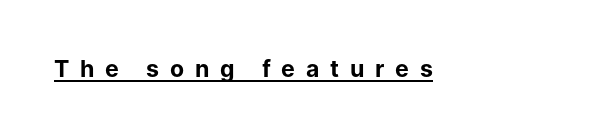
The image shows 23 px bold type, upright; set unusually wide letter spacing (+0.47 em), underlined.
